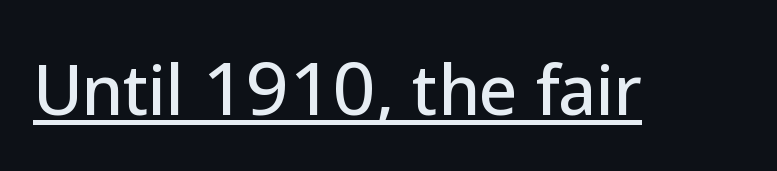
The typography opts for an upright posture over an oblique one. A typesetter would call this zero additional tracking. Serifs: no, the terminals of the letterforms are clean. Spacing verdict: proportional, widths tailored to each character. The rendered words wear a rule along their underside.
